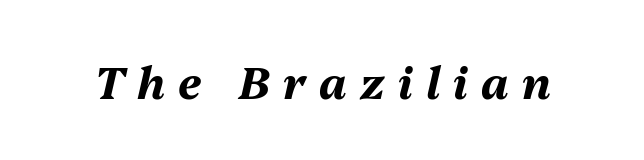
{"italic": "yes", "lean": "right", "slant_degrees": 13, "bold": "yes", "weight": "bold", "width": "normal", "stroke_contrast": "medium", "x_height": "medium", "monospaced": "no", "underline": "no", "letter_spacing": "wide", "letter_spacing_em": 0.3, "glyph_px": 44}
